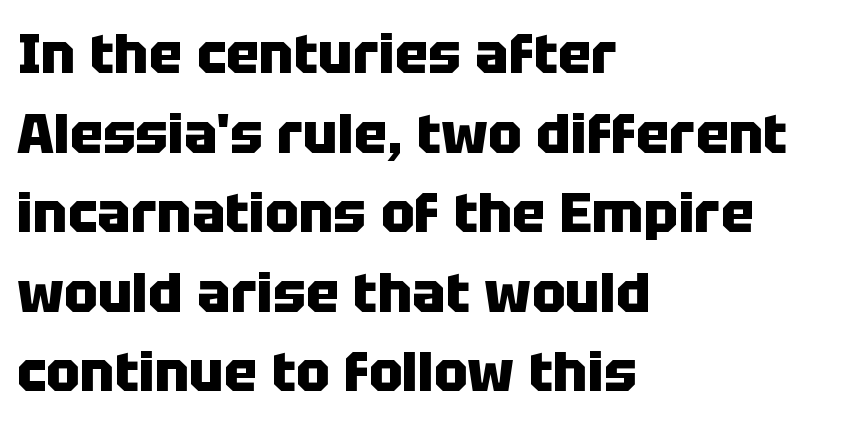
The image shows 56 px heavy sans-serif type, upright; set left-aligned, normal line spacing (1.42x), normal letter spacing, not underlined; low stroke contrast and a large x-height.
